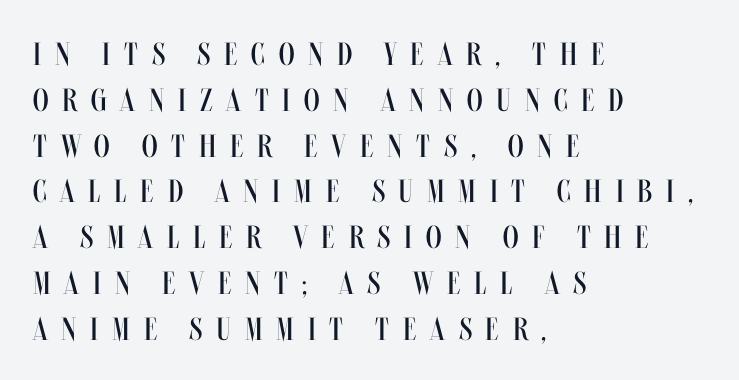
{"italic": "no", "bold": "no", "weight": "regular", "width": "condensed", "stroke_contrast": "medium", "x_height": "large", "monospaced": "no", "underline": "no", "align": "left", "line_spacing": "normal", "line_spacing_ratio": 1.43, "letter_spacing": "wide", "letter_spacing_em": 0.43, "glyph_px": 32}
